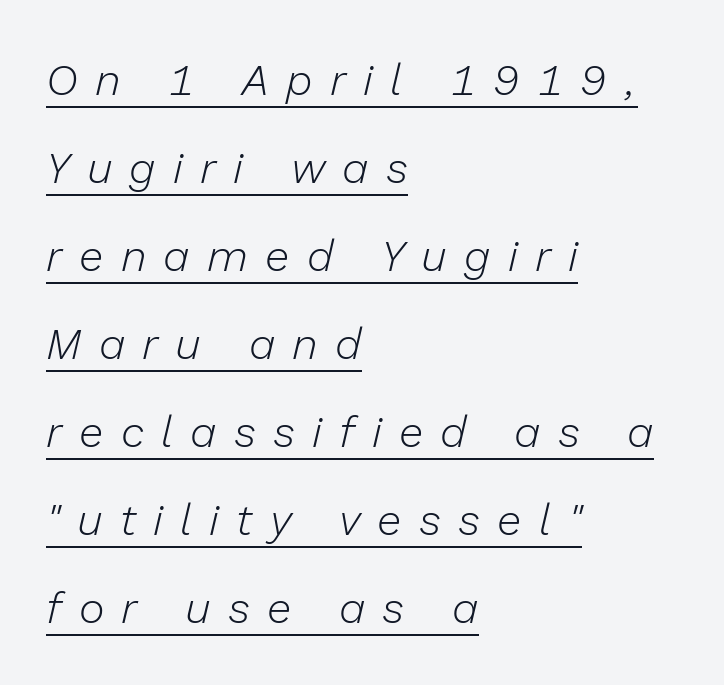
The image shows 44 px light type, italic (leaning right); set left-aligned, loose line spacing (2.0x), unusually wide letter spacing (+0.39 em), underlined; low stroke contrast and a medium x-height.
